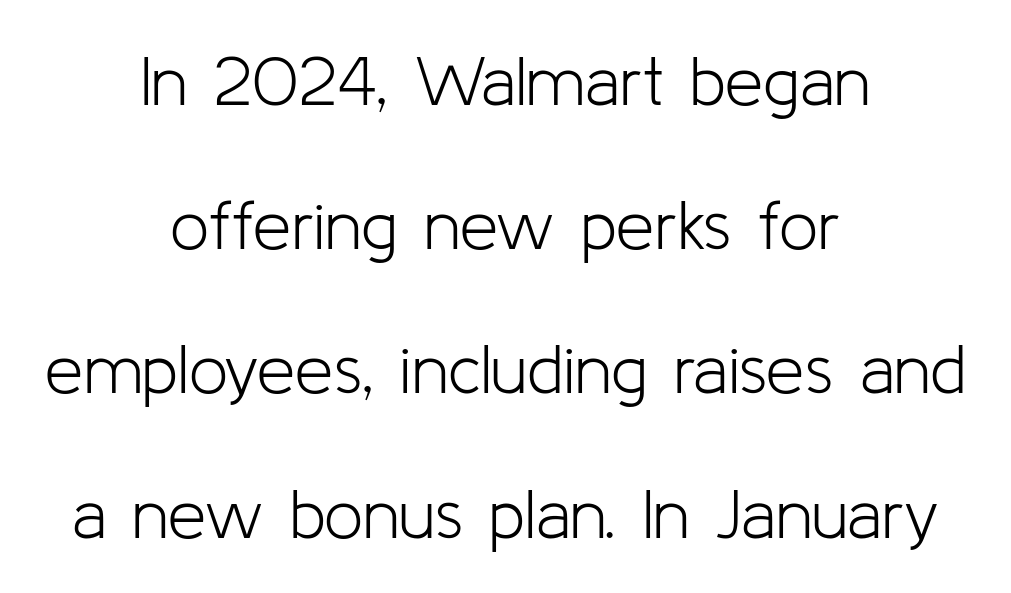
Honestly, the rows look like they've been pulled way apart. Quick note: underline off. Students, note that the glyphs here touch the page at normal intervals. No feet cap the strokes, marking this as sans-serif type. Note the varied advance widths — an 'i' is clearly narrower than an 'm'.
